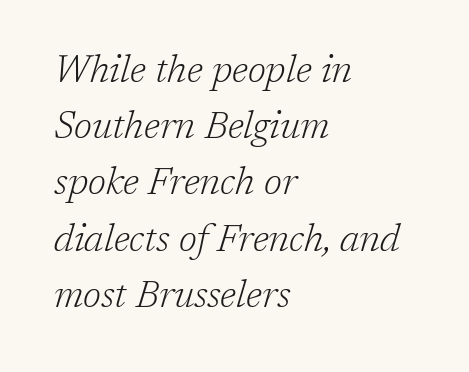
{"serif": "yes", "italic": "yes", "lean": "right", "slant_degrees": 17, "bold": "no", "weight": "light", "width": "normal", "stroke_contrast": "low", "x_height": "medium", "monospaced": "no", "underline": "no", "align": "left", "line_spacing": "normal", "line_spacing_ratio": 1.48, "letter_spacing": "normal", "letter_spacing_em": 0.0, "glyph_px": 38}
